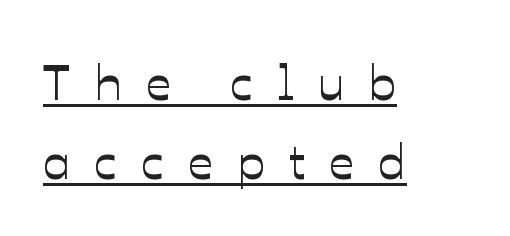
The typography opts for an upright posture over an oblique one. Between one letter and the next there's a generous, obvious gap. Regular leading. The glyphs are accompanied by a horizontal stroke just below them.
